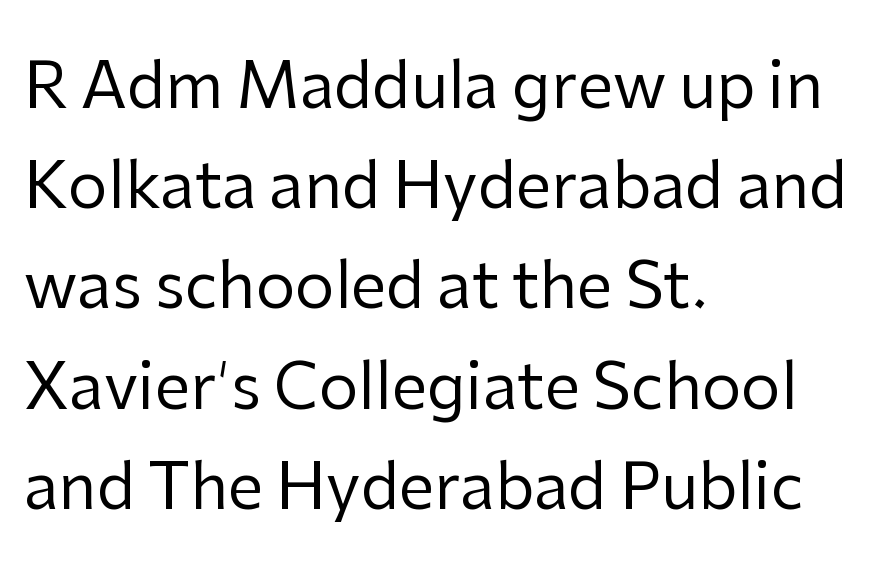
The image shows 63 px regular-weight sans-serif type, upright; set left-aligned, normal line spacing (1.59x), normal letter spacing, not underlined; low stroke contrast and a medium x-height.
